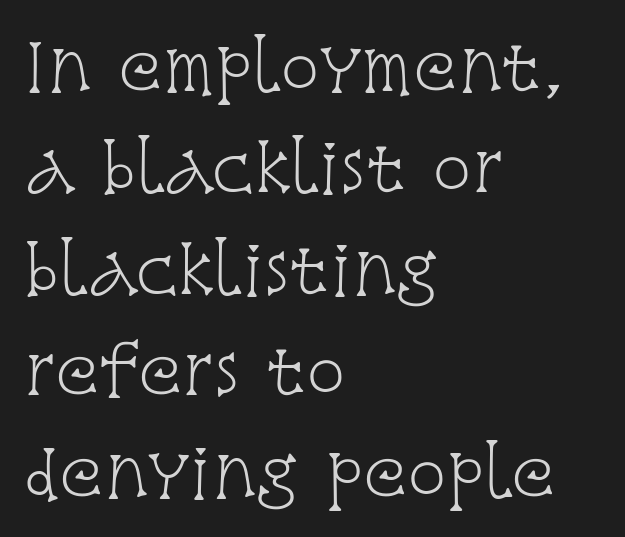
Descender tails drop into unmarked territory. Spacing between characters is what you'd get straight out of the box. Evenly set lines give the paragraph a standard silhouette. Style check: upright.
